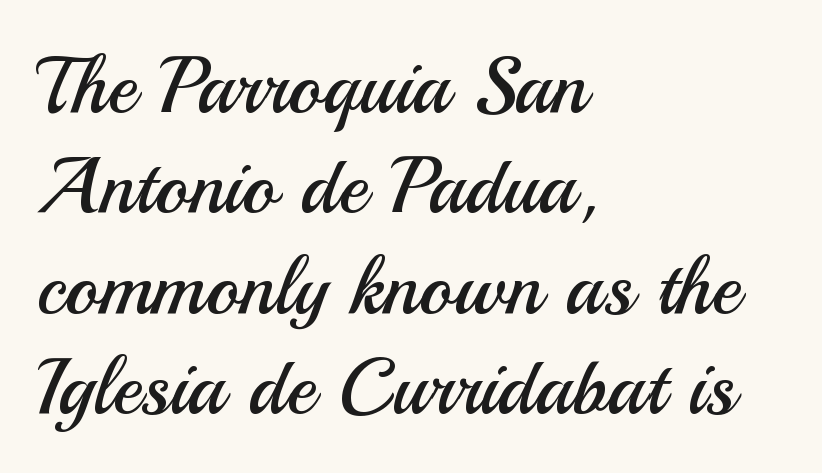
Students, note that the glyphs here touch the page at normal intervals. The designer left line spacing at the default. Here the designer chose a conventional face with non-uniform glyph widths.
